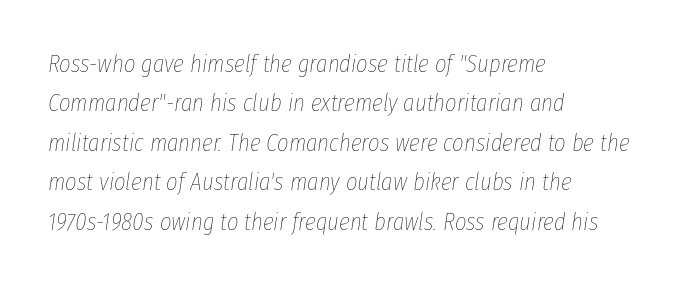
Q: Is the text bold? A: No.
Q: Is the text italic (slanted)? A: Yes, it leans right by about 8 degrees.
Q: Is the text underlined? A: No.
Q: How is the paragraph aligned? A: Left-aligned.
Q: Is the spacing between letters normal or unusually wide? A: Normal.
Q: Is the spacing between lines tight, normal or loose? A: Normal.
